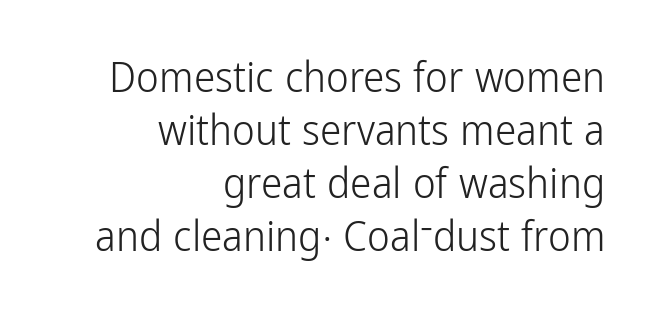
The image shows 43 px light, condensed sans-serif type, upright; set right-aligned, line spacing 1.23x, normal letter spacing, not underlined; low stroke contrast and a medium x-height.
